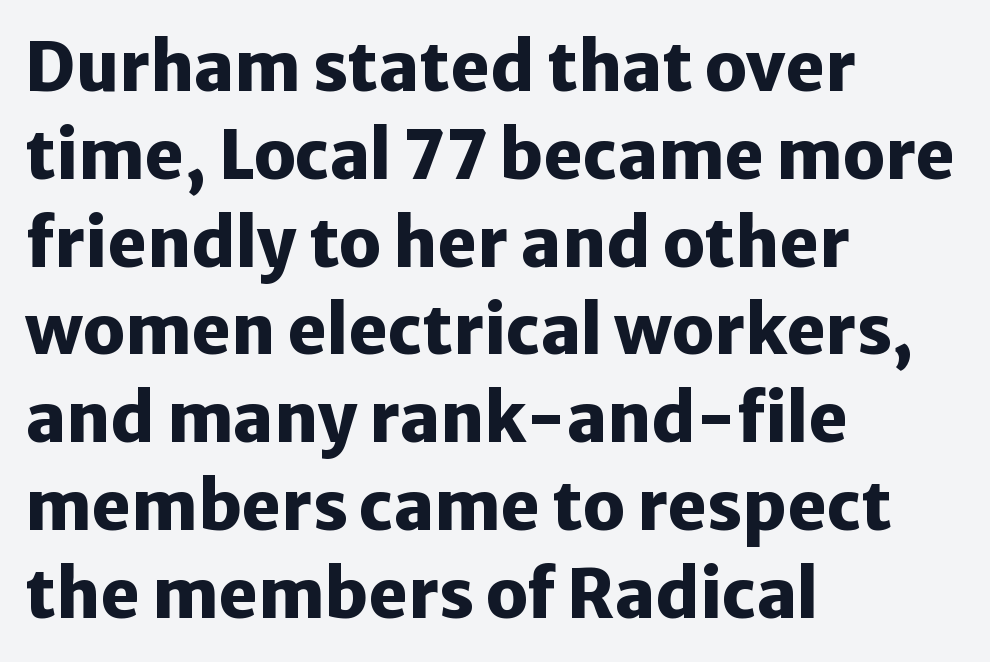
Q: Is the text bold? A: Yes.
Q: Is the text italic (slanted)? A: No, it is upright.
Q: Is the typeface a serif or a sans-serif typeface? A: Sans-serif.
Q: Is the text underlined? A: No.
Q: How is the paragraph aligned? A: Left-aligned.
Q: Is the spacing between letters normal or unusually wide? A: Normal.
Q: Is the spacing between lines tight, normal or loose? A: Normal.
Q: Width (condensed, normal, or wide)? A: Normal.
Q: Stroke contrast? A: Low.
Q: x-height? A: Medium.
Q: Monospaced? A: No.
